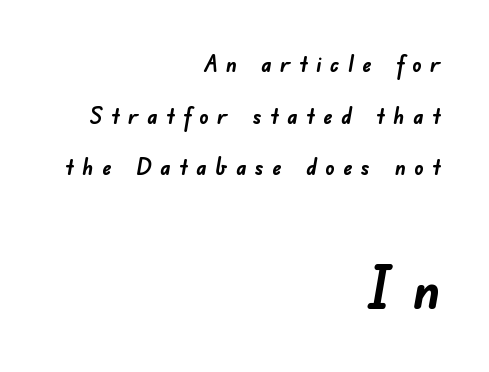
Unmarked baselines from the first word to the last. This rendering uses right alignment, leaving the left contour irregular. The passage shown begins with its smaller block and ends with its larger one. Serif or sans? Sans — the stroke terminals are bare.
